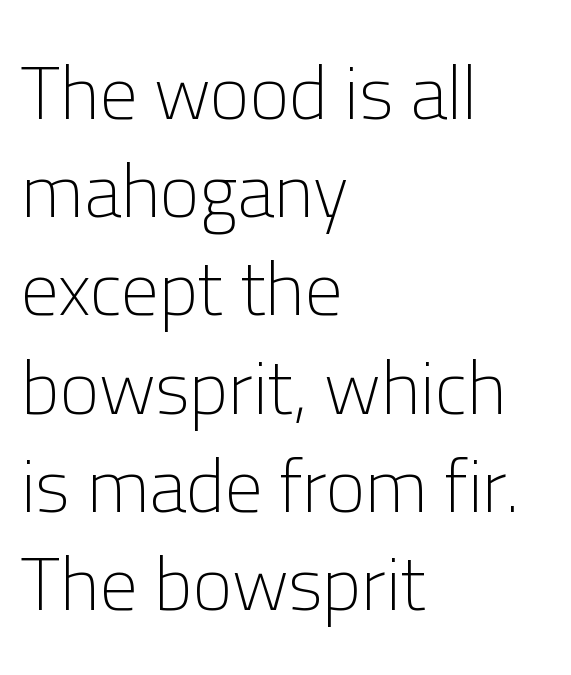
The letters stand straight up with perfectly vertical stems. Is the stroke heavy? The answer is a plain regular-or-lighter. Caption: standard tracking, unaltered. Typeset ragged right — the left edge is the straight one. The space directly below the letters is spotless. In terms of letterform style, serifs are entirely absent.
